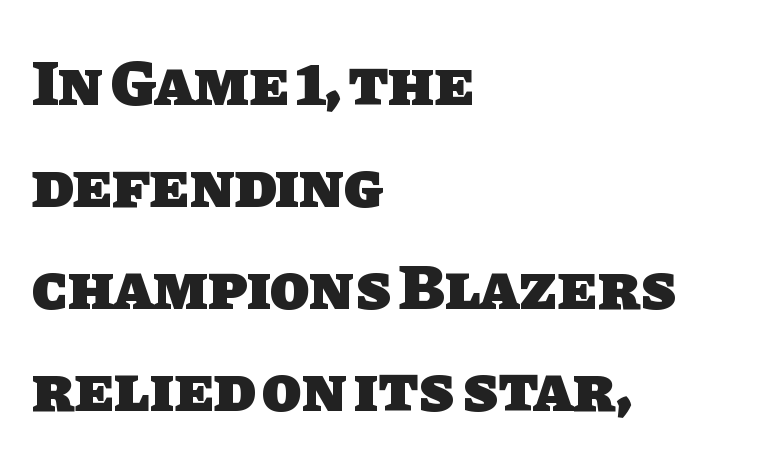
Q: Is the text bold? A: Yes.
Q: Is the typeface a serif or a sans-serif typeface? A: Sans-serif.
Q: Is the text underlined? A: No.
Q: How is the paragraph aligned? A: Left-aligned.
Q: Is the spacing between letters normal or unusually wide? A: Normal.
Q: Is the spacing between lines tight, normal or loose? A: Normal.
Q: Width (condensed, normal, or wide)? A: Normal.
Q: Stroke contrast? A: Low.
Q: x-height? A: Large.
Q: Monospaced? A: No.
